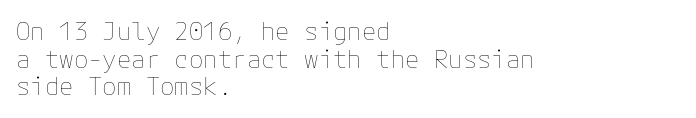
The image shows 24 px text type, upright; set left-aligned, tight line spacing (1.15x), normal letter spacing, not underlined.
